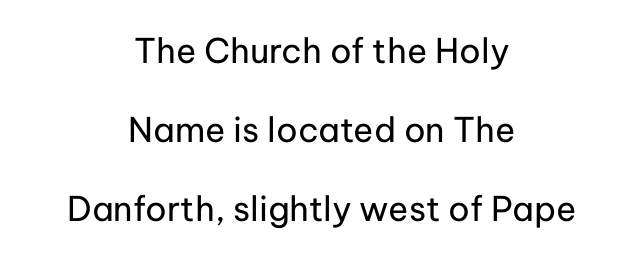
The image shows 34 px regular-weight sans-serif type, upright; set centered, loose line spacing (2.33x), normal letter spacing, not underlined; low stroke contrast and a medium x-height.
